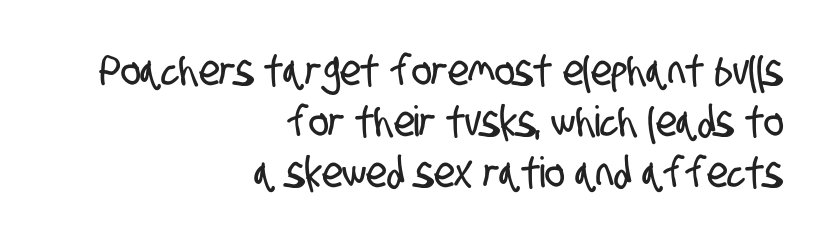
{"serif": "no", "width": "condensed", "stroke_contrast": "low", "x_height": "large", "monospaced": "no", "underline": "no", "align": "right", "line_spacing_ratio": 1.21, "letter_spacing": "normal", "letter_spacing_em": 0.0, "glyph_px": 42}
